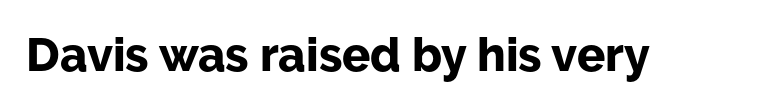
{"serif": "no", "italic": "no", "bold": "yes", "weight": "bold", "width": "normal", "stroke_contrast": "low", "x_height": "medium", "monospaced": "no", "underline": "no", "letter_spacing": "normal", "letter_spacing_em": 0.0, "glyph_px": 47}
